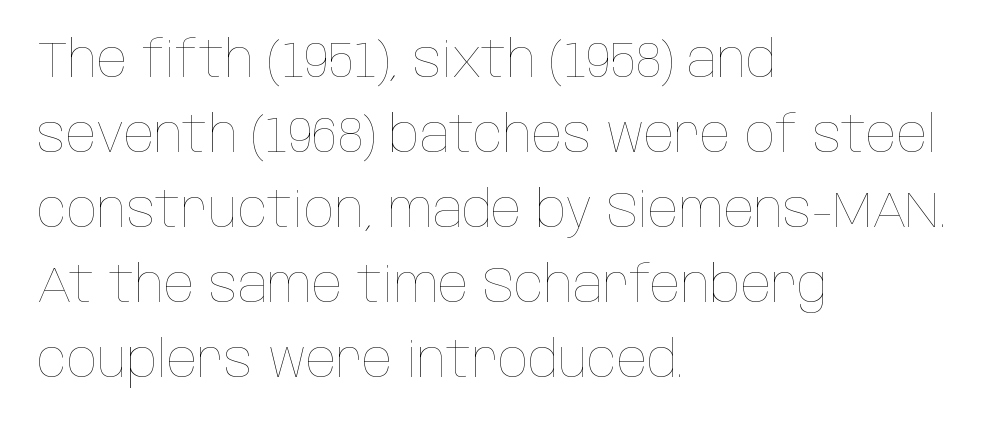
{"italic": "no", "bold": "no", "weight": "thin", "width": "condensed", "stroke_contrast": "low", "x_height": "large", "monospaced": "no", "underline": "no", "align": "left", "line_spacing": "normal", "line_spacing_ratio": 1.5, "letter_spacing": "normal", "letter_spacing_em": 0.0, "glyph_px": 50}
